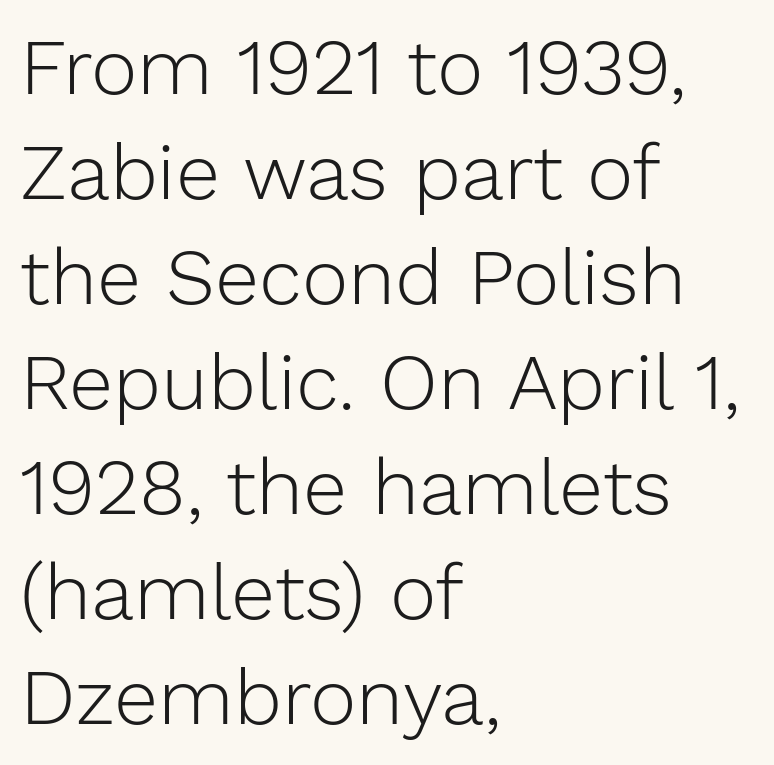
Q: Is the text bold? A: No.
Q: Is the text italic (slanted)? A: No, it is upright.
Q: Is the typeface a serif or a sans-serif typeface? A: Sans-serif.
Q: Is the text underlined? A: No.
Q: How is the paragraph aligned? A: Left-aligned.
Q: Is the spacing between letters normal or unusually wide? A: Normal.
Q: Is the spacing between lines tight, normal or loose? A: Normal.
Q: Width (condensed, normal, or wide)? A: Normal.
Q: Stroke contrast? A: Low.
Q: x-height? A: Medium.
Q: Monospaced? A: No.
